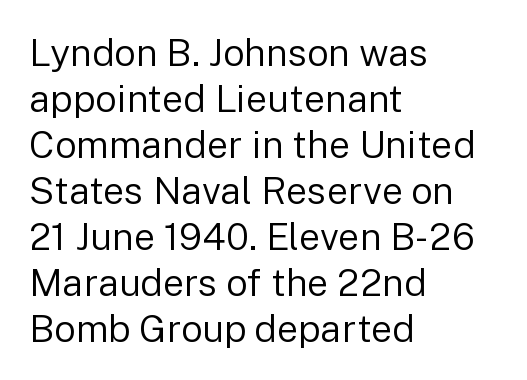
{"serif": "no", "italic": "no", "bold": "no", "weight": "regular", "width": "normal", "stroke_contrast": "low", "x_height": "medium", "monospaced": "no", "underline": "no", "align": "left", "line_spacing_ratio": 1.21, "letter_spacing": "normal", "letter_spacing_em": 0.0, "glyph_px": 38}
